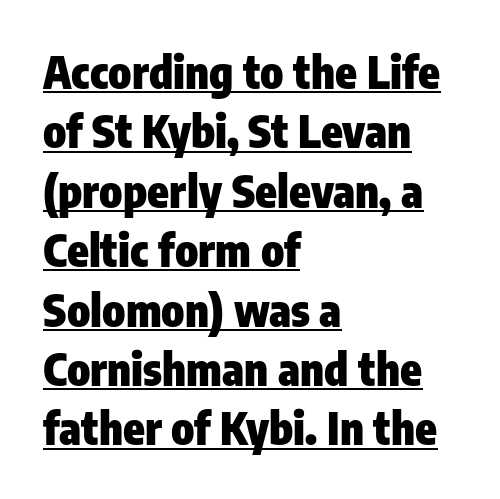
{"serif": "no", "italic": "no", "bold": "yes", "weight": "heavy", "width": "condensed", "stroke_contrast": "low", "x_height": "medium", "monospaced": "no", "underline": "yes", "align": "left", "line_spacing": "normal", "line_spacing_ratio": 1.35, "letter_spacing": "normal", "letter_spacing_em": 0.0, "glyph_px": 44}
